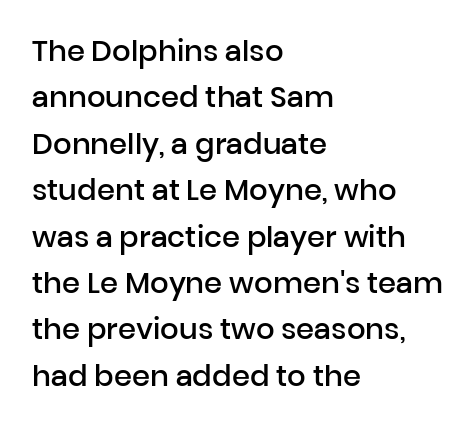
{"serif": "no", "italic": "no", "bold": "semi", "weight": "semibold", "width": "normal", "stroke_contrast": "low", "x_height": "medium", "monospaced": "no", "underline": "no", "align": "left", "line_spacing": "normal", "line_spacing_ratio": 1.6, "letter_spacing": "normal", "letter_spacing_em": 0.0, "glyph_px": 29}
